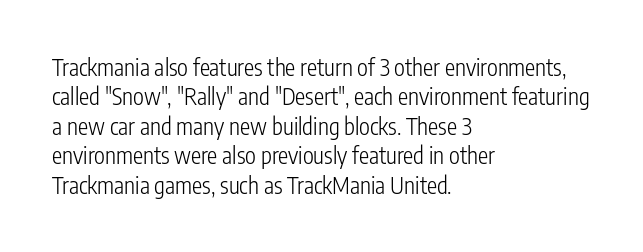
The image shows 23 px text type, upright; set left-aligned, normal line spacing (1.28x), normal letter spacing, not underlined.
